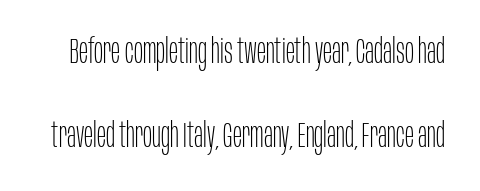
The image shows 34 px thin, condensed sans-serif type, upright; set loose line spacing (2.46x), normal letter spacing, not underlined; low stroke contrast and a large x-height.
